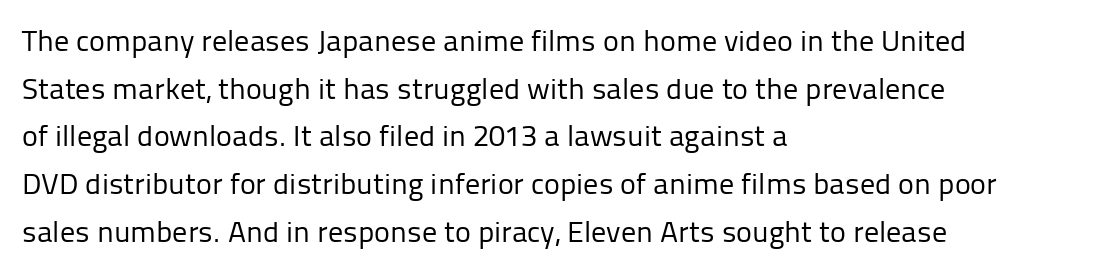
The setting favours the left margin, as ordinary paragraphs usually do. Proportional: the letters do not fall into vertical columns. Italic? Not at all — the glyphs are vertical. You could call the tracking neutral — neither tight nor loose. Weight: regular or lighter. Plain, unruled lines of type.
